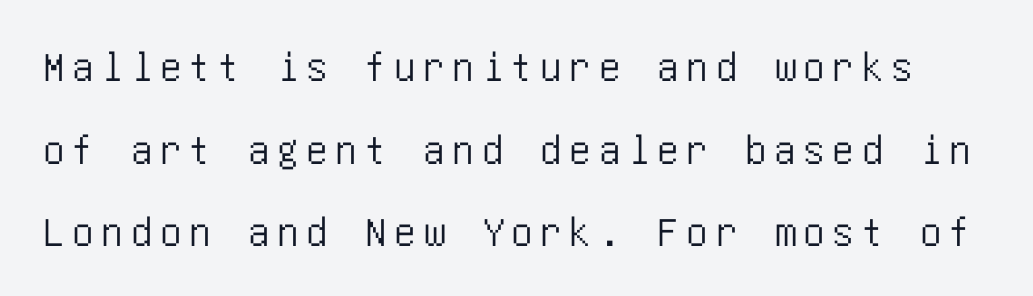
Q: Is the text italic (slanted)? A: No, it is upright.
Q: Is the typeface a serif or a sans-serif typeface? A: Sans-serif.
Q: Is the text underlined? A: No.
Q: Is the spacing between lines tight, normal or loose? A: Loose.
Q: Width (condensed, normal, or wide)? A: Condensed.
Q: Stroke contrast? A: Low.
Q: x-height? A: Large.
